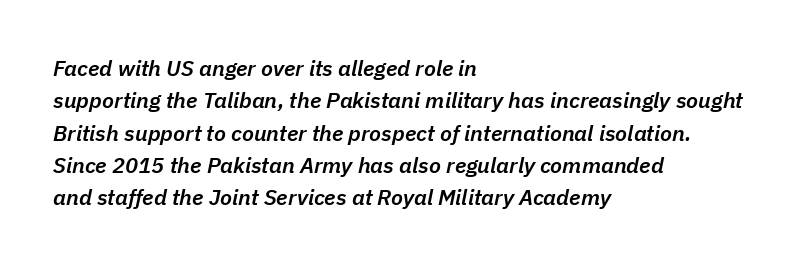
Looking at the ascenders, they clearly lean. The space directly below the letters is spotless. These lines are set flush left with a ragged right edge. The passage shown has conventional tracking throughout. In terms of weight, the rendering is demibold, just under bold. Regular leading.
